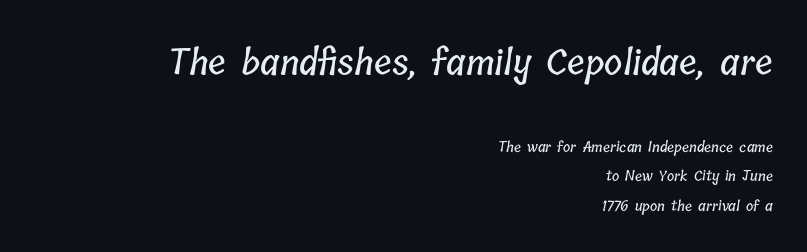
{"width": "condensed", "stroke_contrast": "low", "x_height": "medium", "monospaced": "no", "underline": "no", "align": "right", "line_spacing": "loose", "line_spacing_ratio": 2.09, "letter_spacing": "normal", "letter_spacing_em": 0.0, "larger_block": "first", "size_ratio": 2.5, "glyph_px": 35}
